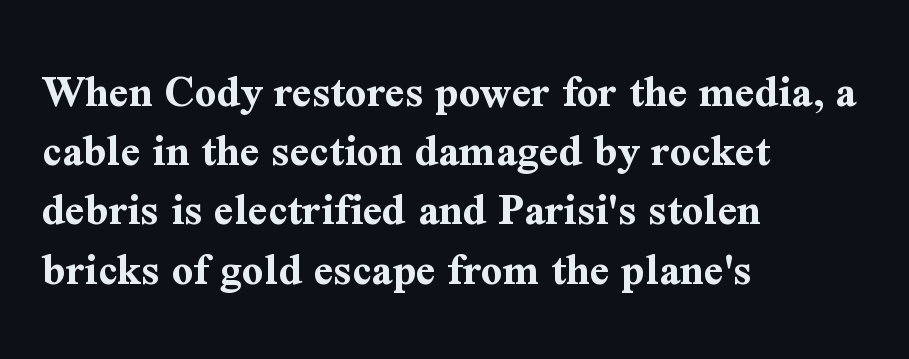
The image shows 47 px bold serif type, upright; set left-aligned, normal line spacing (1.26x), normal letter spacing, not underlined; medium stroke contrast and a medium x-height.
